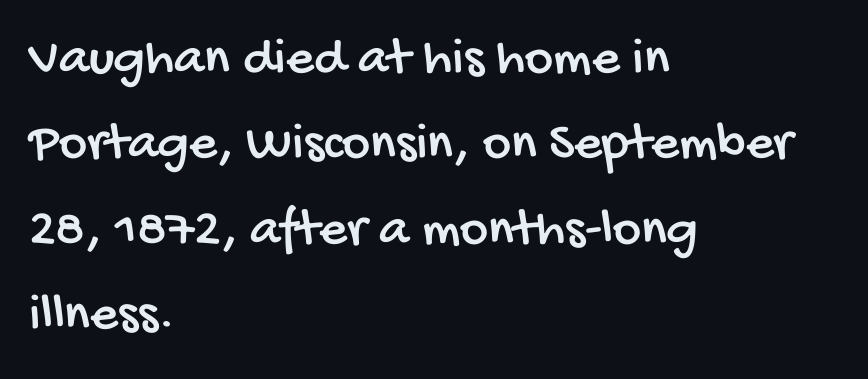
{"serif": "no", "width": "condensed", "stroke_contrast": "low", "x_height": "large", "monospaced": "no", "underline": "no", "align": "left", "line_spacing": "normal", "line_spacing_ratio": 1.58, "letter_spacing": "normal", "letter_spacing_em": 0.0, "glyph_px": 54}
